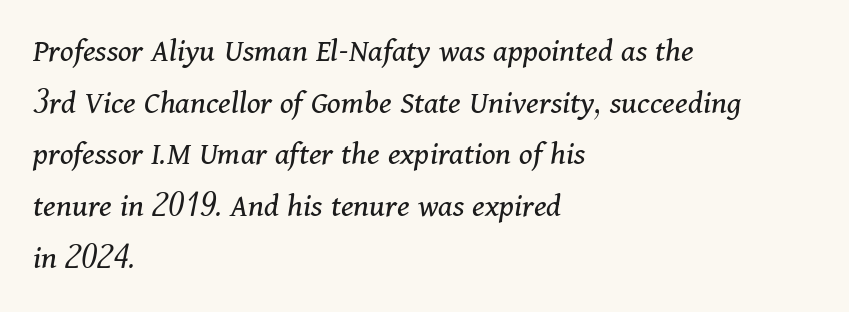
This sample has the flowing, uneven cadence of proportional lettering. The whole block is typeset with a tilt. Line beginnings align vertically; line endings do not. The text was rendered using a seriffed face with decorative stroke endings.
